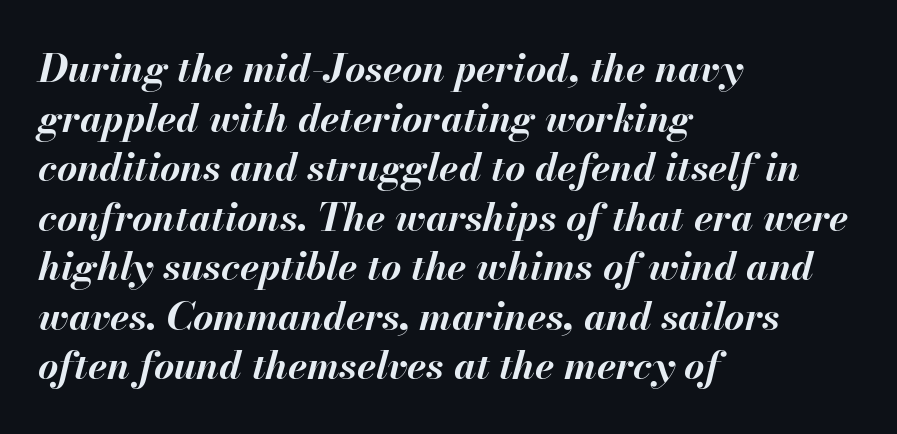
{"italic": "yes", "lean": "right", "slant_degrees": 13, "bold": "yes", "weight": "bold", "width": "normal", "stroke_contrast": "medium", "x_height": "small", "monospaced": "no", "underline": "no", "align": "left", "line_spacing": "normal", "line_spacing_ratio": 1.27, "letter_spacing": "normal", "letter_spacing_em": 0.0, "glyph_px": 39}
